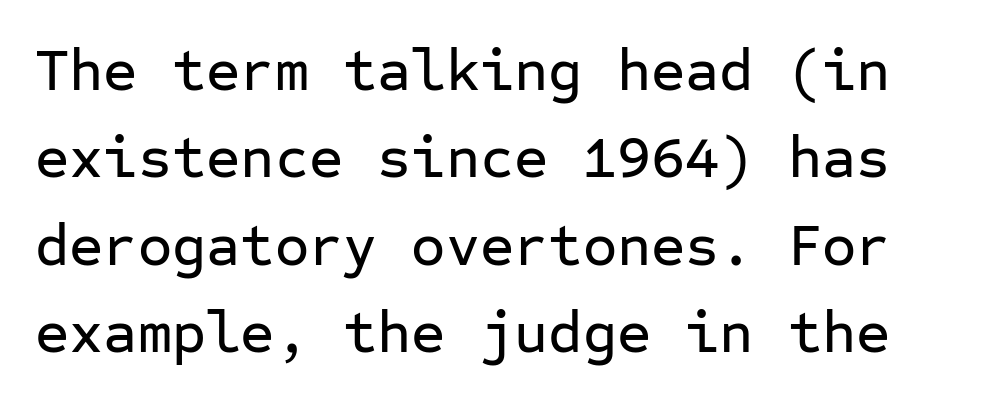
Each letter, wide or thin by design, is forced into the same width here. Students, observe: this is what conventionally led text looks like. It's the straight-up-and-down kind of type. Default kerning and tracking; the words read as compact shapes.
